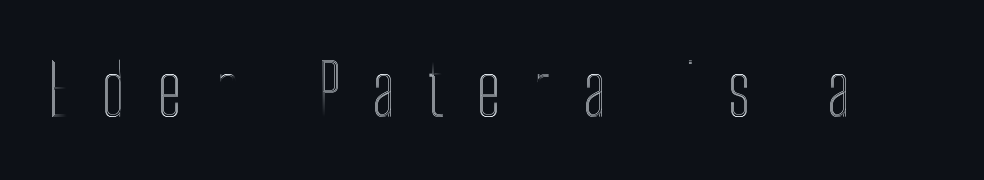
{"italic": "no", "width": "condensed", "x_height": "medium", "monospaced": "no", "underline": "no", "letter_spacing": "wide", "letter_spacing_em": 0.45, "glyph_px": 71}
